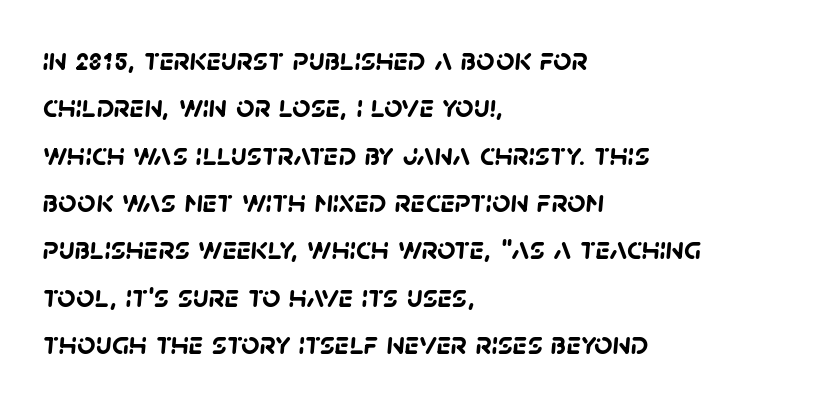
The rendering shows plain stroke endings on the letterforms — a sans-serif design. In terms of letterspacing, this is plain default setting. The typesetter chose a ragged-right arrangement here. A typesetter would call this proportional, since set widths differ per character. As a designer I'd log this as weight 700, bold. A clean baseline with only descenders dipping below it.
